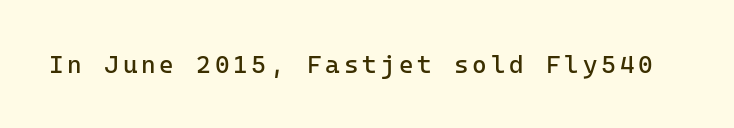
The type sits square on the baseline with zero lean. The strip under each line holds only bare page. Stroke thickness stays within the range of a standard reading face or lighter.
